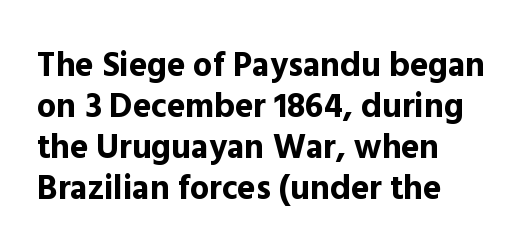
{"serif": "no", "italic": "no", "bold": "yes", "weight": "bold", "width": "normal", "x_height": "medium", "monospaced": "no", "underline": "no", "align": "left", "line_spacing_ratio": 1.21, "letter_spacing": "normal", "letter_spacing_em": 0.0, "glyph_px": 34}
